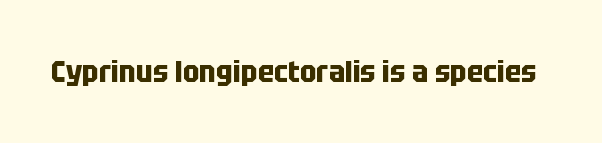
{"serif": "no", "italic": "no", "bold": "yes", "weight": "bold", "width": "condensed", "stroke_contrast": "low", "x_height": "large", "monospaced": "no", "underline": "no", "letter_spacing": "normal", "letter_spacing_em": 0.0, "glyph_px": 31}
